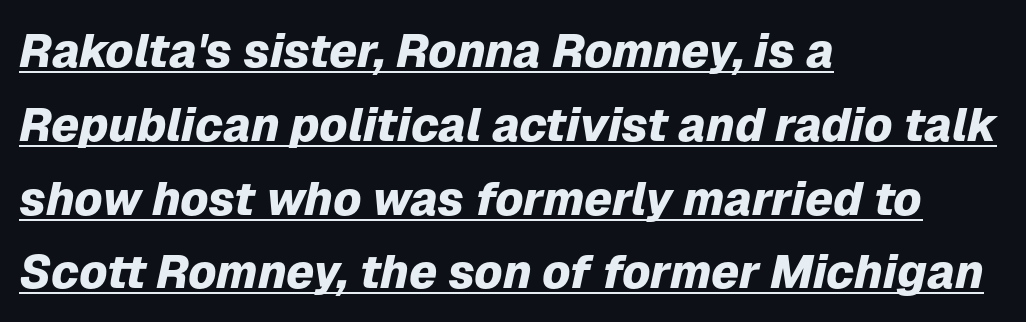
{"italic": "yes", "lean": "right", "slant_degrees": 12, "bold": "yes", "weight": "heavy", "width": "normal", "stroke_contrast": "low", "x_height": "medium", "monospaced": "no", "underline": "yes", "align": "left", "line_spacing": "normal", "line_spacing_ratio": 1.57, "letter_spacing": "normal", "letter_spacing_em": 0.0, "glyph_px": 47}
